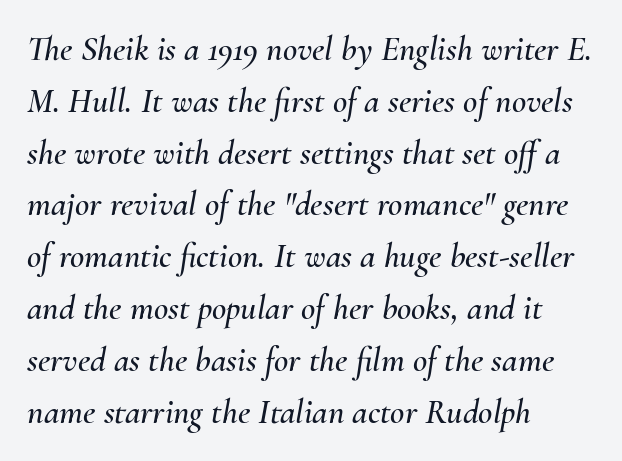
Q: Is the text italic (slanted)? A: Yes, it leans right by about 10 degrees.
Q: Is the text underlined? A: No.
Q: How is the paragraph aligned? A: Left-aligned.
Q: Is the spacing between letters normal or unusually wide? A: Normal.
Q: Is the spacing between lines tight, normal or loose? A: Normal.
Q: Width (condensed, normal, or wide)? A: Normal.
Q: Stroke contrast? A: Medium.
Q: x-height? A: Small.
Q: Monospaced? A: No.
